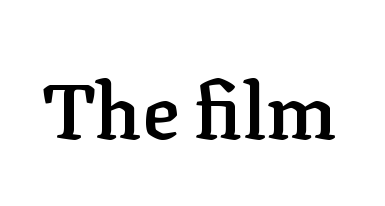
Q: Is the text bold? A: Semi-bold.
Q: Is the text italic (slanted)? A: No, it is upright.
Q: Is the typeface a serif or a sans-serif typeface? A: Serif.
Q: Is the text underlined? A: No.
Q: Is the spacing between letters normal or unusually wide? A: Normal.
Q: Width (condensed, normal, or wide)? A: Normal.
Q: Stroke contrast? A: Low.
Q: x-height? A: Medium.
Q: Monospaced? A: No.
